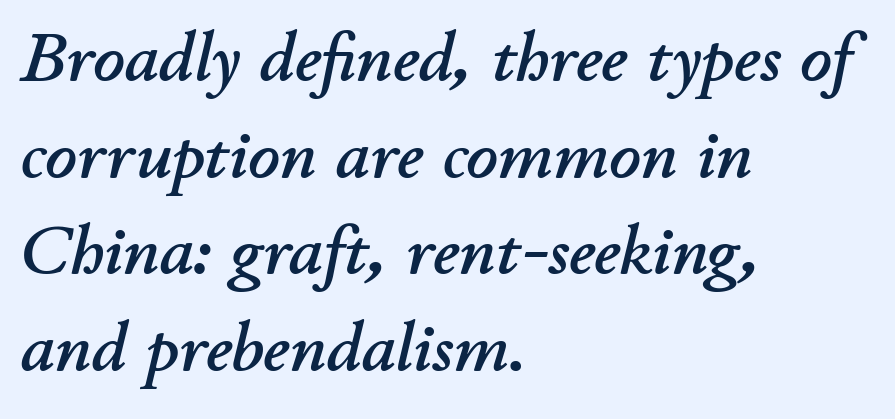
The image shows 69 px text type, italic (leaning right); set left-aligned, normal line spacing (1.4x), normal letter spacing, not underlined; low stroke contrast and a small x-height.
